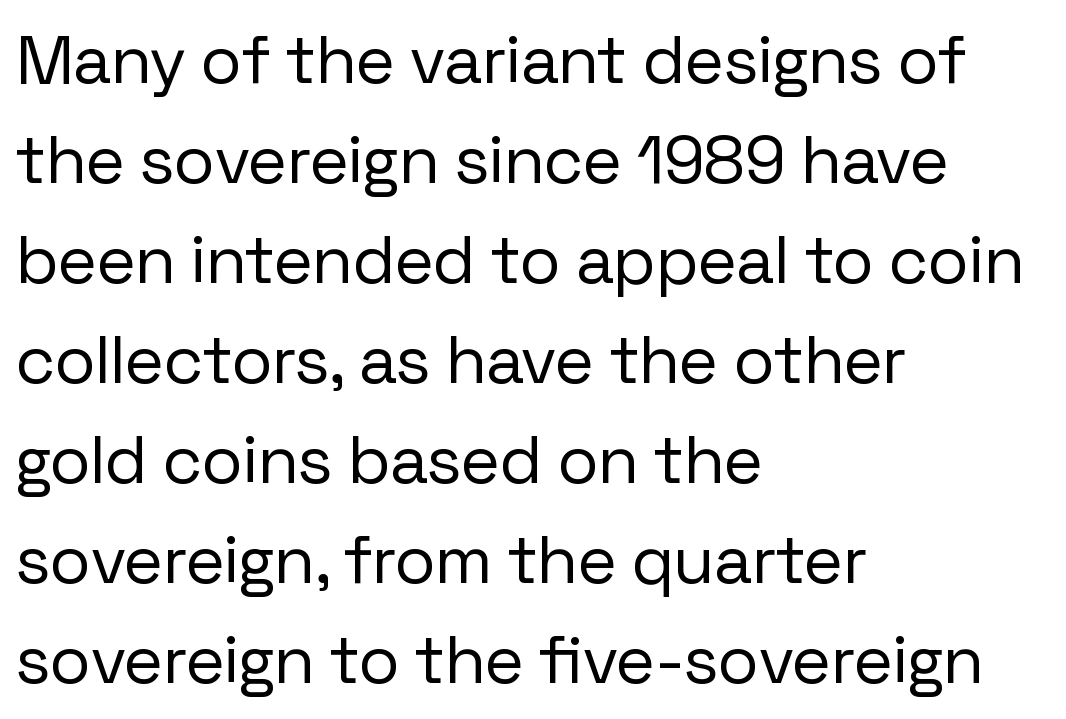
Q: Is the text bold? A: No.
Q: Is the text italic (slanted)? A: No, it is upright.
Q: Is the typeface a serif or a sans-serif typeface? A: Sans-serif.
Q: Is the text underlined? A: No.
Q: How is the paragraph aligned? A: Left-aligned.
Q: Is the spacing between letters normal or unusually wide? A: Normal.
Q: Is the spacing between lines tight, normal or loose? A: Normal.
Q: Width (condensed, normal, or wide)? A: Normal.
Q: Stroke contrast? A: Low.
Q: x-height? A: Medium.
Q: Monospaced? A: No.
